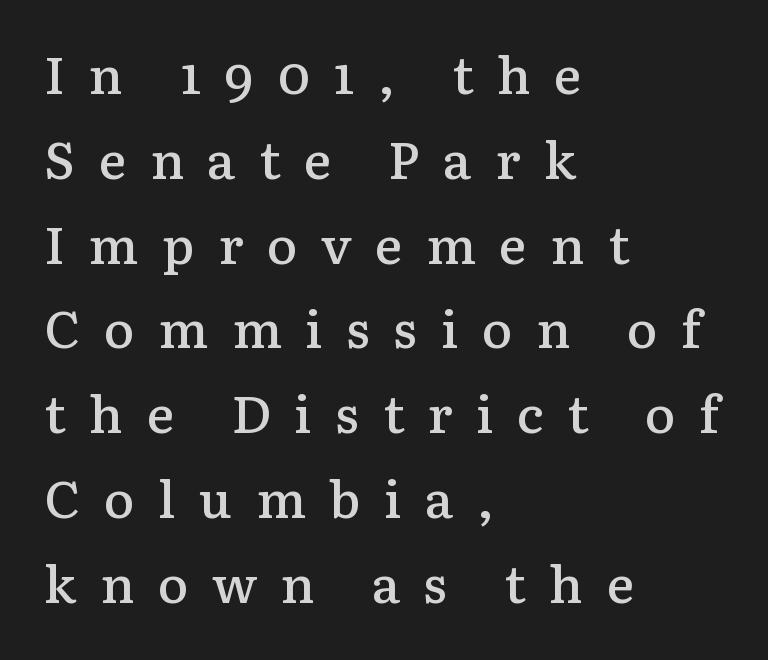
{"serif": "yes", "italic": "no", "bold": "semi", "weight": "semibold", "width": "normal", "stroke_contrast": "low", "x_height": "medium", "monospaced": "no", "underline": "no", "align": "left", "line_spacing": "normal", "line_spacing_ratio": 1.63, "letter_spacing": "wide", "letter_spacing_em": 0.45, "glyph_px": 52}
